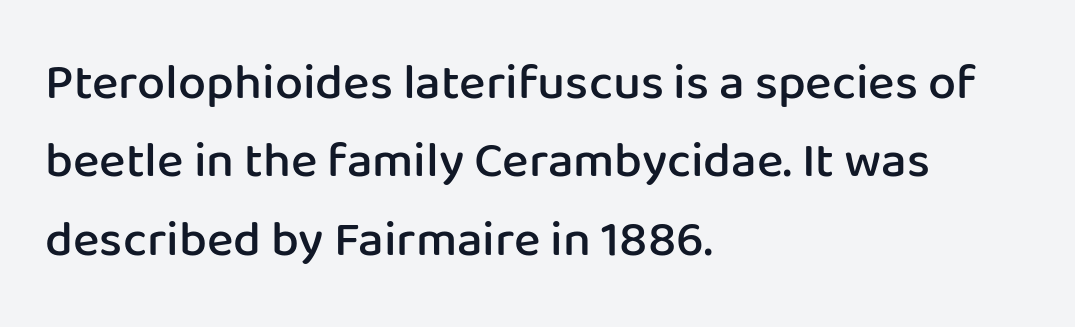
Q: Is the text bold? A: Semi-bold.
Q: Is the text italic (slanted)? A: No, it is upright.
Q: Is the typeface a serif or a sans-serif typeface? A: Sans-serif.
Q: Is the text underlined? A: No.
Q: How is the paragraph aligned? A: Left-aligned.
Q: Is the spacing between letters normal or unusually wide? A: Normal.
Q: Is the spacing between lines tight, normal or loose? A: Normal.
Q: Width (condensed, normal, or wide)? A: Normal.
Q: Stroke contrast? A: Low.
Q: x-height? A: Medium.
Q: Monospaced? A: No.
